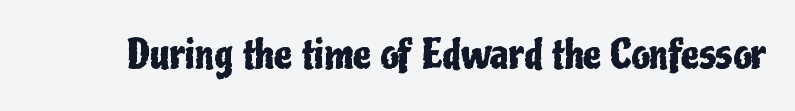
Q: Is the text italic (slanted)? A: No, it is upright.
Q: Is the typeface a serif or a sans-serif typeface? A: Sans-serif.
Q: Is the text underlined? A: No.
Q: Is the spacing between letters normal or unusually wide? A: Normal.
Q: Width (condensed, normal, or wide)? A: Condensed.
Q: Stroke contrast? A: Low.
Q: x-height? A: Medium.
Q: Monospaced? A: No.
